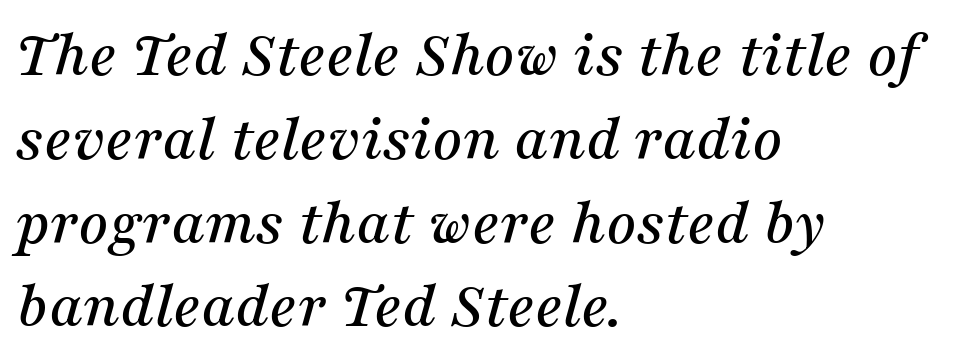
{"serif": "yes", "italic": "yes", "lean": "right", "slant_degrees": 16, "width": "normal", "stroke_contrast": "medium", "x_height": "medium", "monospaced": "no", "underline": "no", "align": "left", "line_spacing": "normal", "line_spacing_ratio": 1.27, "letter_spacing": "normal", "letter_spacing_em": 0.0, "glyph_px": 66}
